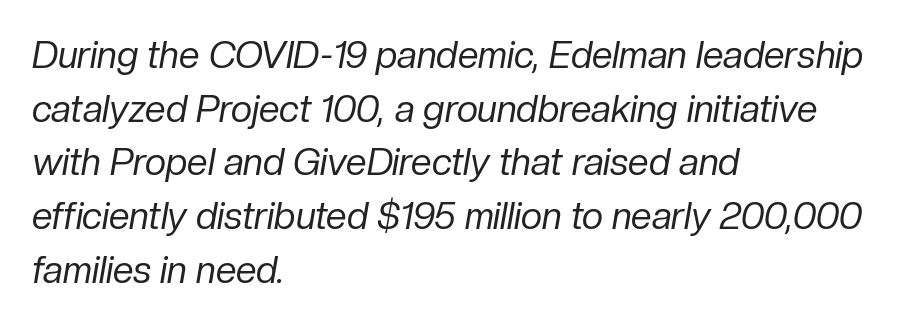
The image shows 37 px regular-weight type, italic (leaning right); set left-aligned, normal line spacing (1.45x), normal letter spacing, not underlined; low stroke contrast and a medium x-height.
